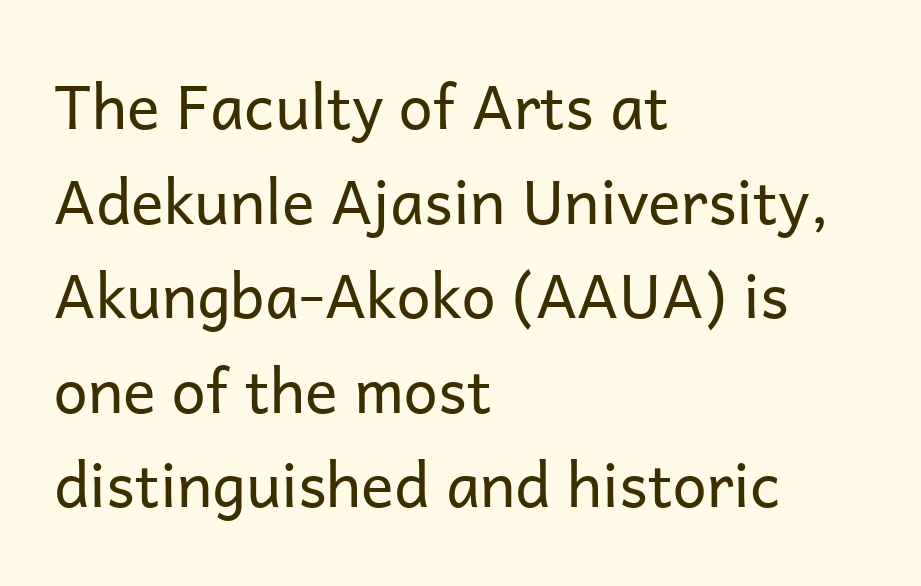
The image shows 61 px regular-weight sans-serif type, upright; set left-aligned, normal line spacing (1.55x), normal letter spacing, not underlined; low stroke contrast and a medium x-height.
